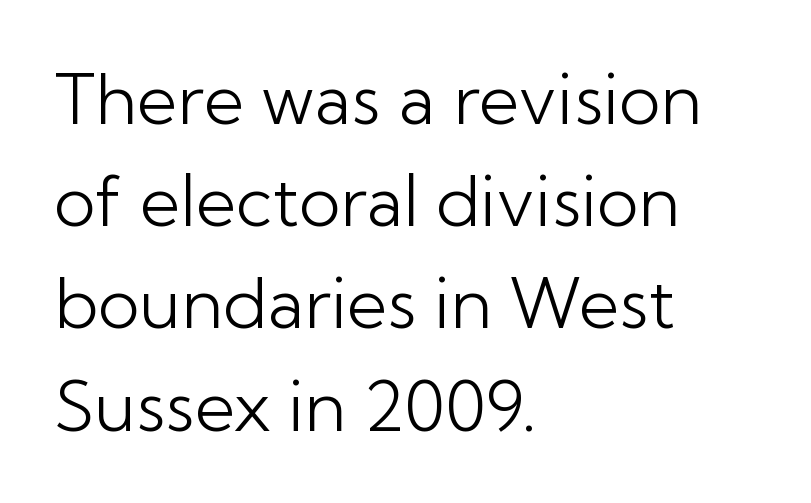
The setting favours the left margin, as ordinary paragraphs usually do. Each word holds together tightly as a unit, with standard inter-letter gaps. The typesetting does not lean heavy: it is not bold. One glance says typical: line gaps are just what's usual. Descenders are the only things crossing below the line. A roman cut, with each character standing at attention.
